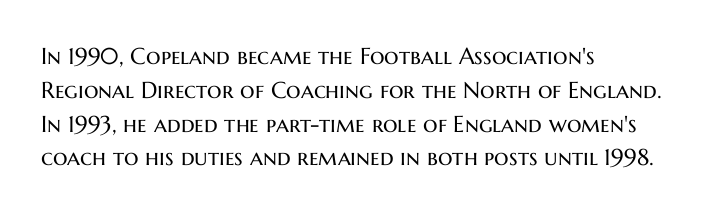
{"italic": "no", "bold": "no", "underline": "no", "align": "left", "line_spacing": "normal", "line_spacing_ratio": 1.47, "letter_spacing": "normal", "letter_spacing_em": 0.0, "glyph_px": 23}
